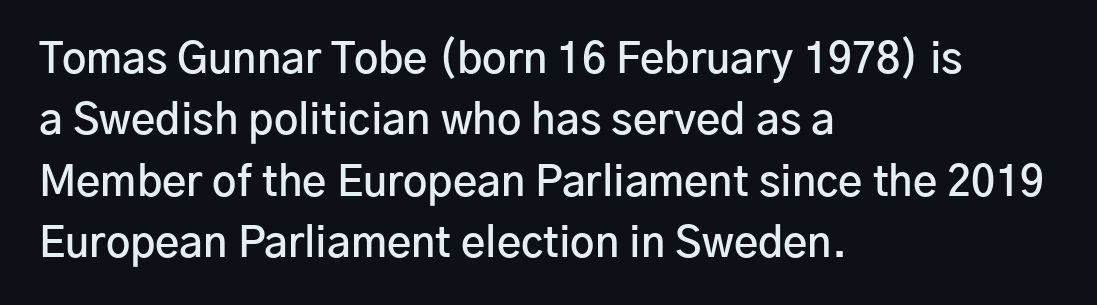
The image shows 42 px semibold sans-serif type, upright; set left-aligned, normal line spacing (1.46x), normal letter spacing, not underlined; low stroke contrast and a medium x-height.
